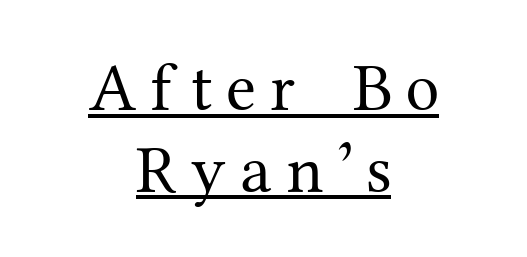
The image shows 68 px regular-weight serif type, upright; set centered, line spacing 1.2x, unusually wide letter spacing (+0.2 em), underlined; medium stroke contrast and a medium x-height.
